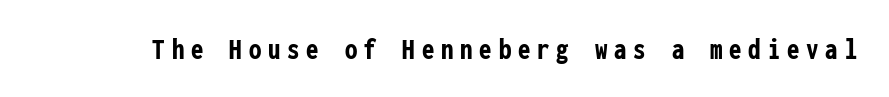
The image shows 31 px semibold, condensed sans-serif type, upright, monospaced; set unusually wide letter spacing (+0.22 em), not underlined; low stroke contrast and a medium x-height.
